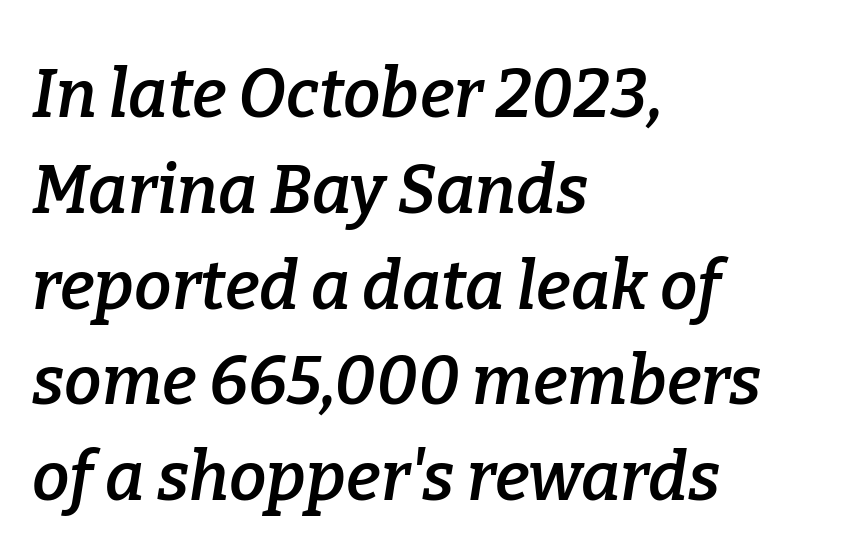
The image shows 67 px semibold serif type, italic (leaning right); set left-aligned, normal line spacing (1.43x), normal letter spacing, not underlined; low stroke contrast and a medium x-height.
